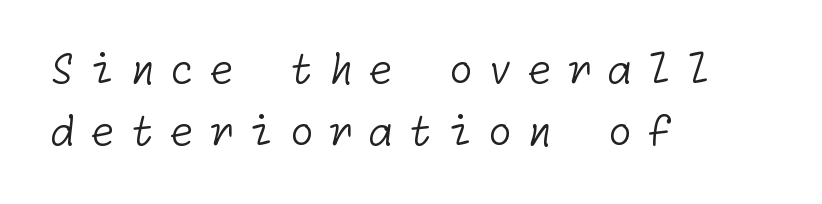
{"serif": "no", "bold": "no", "weight": "light", "width": "normal", "stroke_contrast": "low", "x_height": "medium", "underline": "no", "align": "left", "line_spacing": "normal", "line_spacing_ratio": 1.51, "letter_spacing": "wide", "letter_spacing_em": 0.35, "glyph_px": 41}
